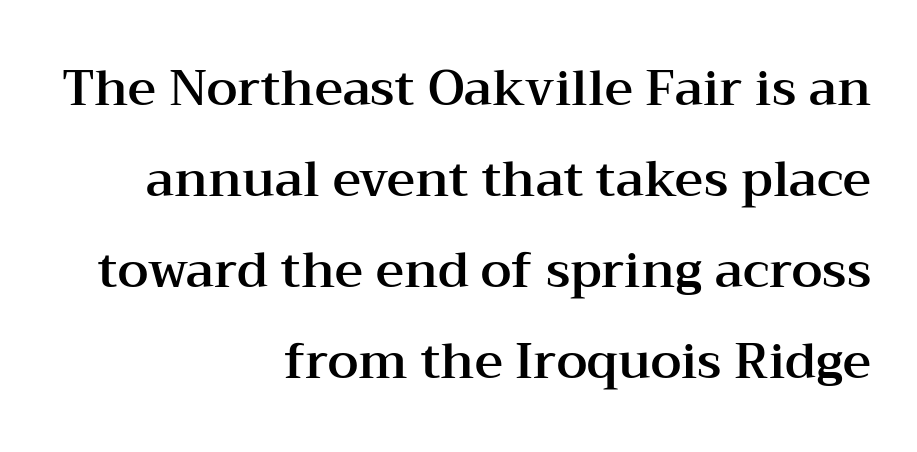
Varying glyph widths throughout — classic text-font behaviour. Look at the tracking — it's just the regular setting, nothing added. Rendered with straight, roman letterforms. The zone under the glyphs is completely vacant. Leftover space on each line is placed entirely before the opening word. The typeface chosen for these lines features serifs.
